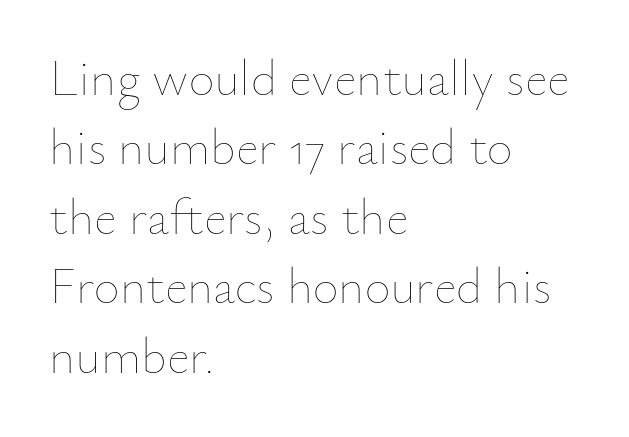
Words float on clear page, feet unadorned. Letters have the restrained weight of plain body copy at most. Looks like regular typesetting: each glyph gets only the width it needs. This is the regular roman posture of the typeface.
